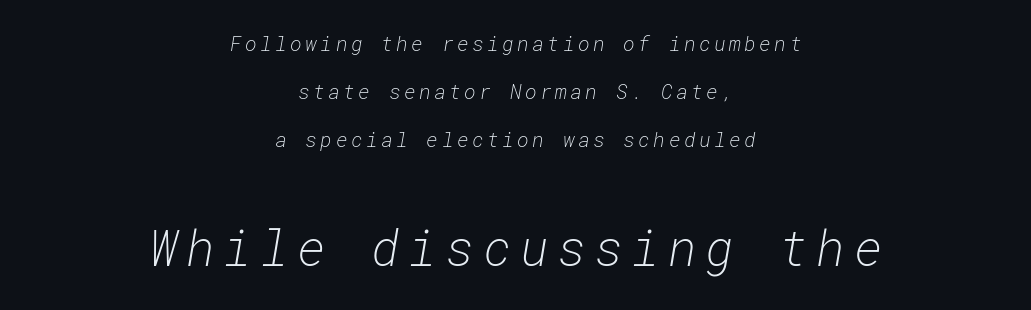
Whoever set this chose breathing room over compactness in the vertical rhythm. The letterforms sit at book weight or below. Visually the block forms a symmetrical silhouette, jagged on both flanks. Looks like terminal output: every glyph gets an equal slot. Which of the two is more prominent by size? The second, at the bottom.
